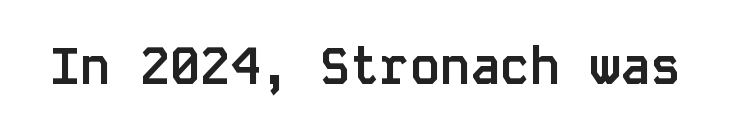
{"serif": "no", "italic": "no", "bold": "yes", "weight": "semibold", "width": "normal", "stroke_contrast": "low", "x_height": "large", "monospaced": "yes", "underline": "no", "letter_spacing": "normal", "letter_spacing_em": 0.0, "glyph_px": 50}
